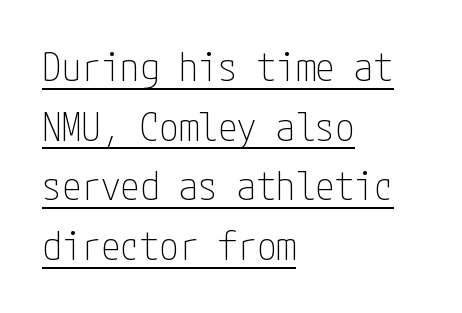
The image shows 39 px thin, condensed sans-serif type, upright; set left-aligned, normal line spacing (1.53x), normal letter spacing, underlined; low stroke contrast and a medium x-height.
